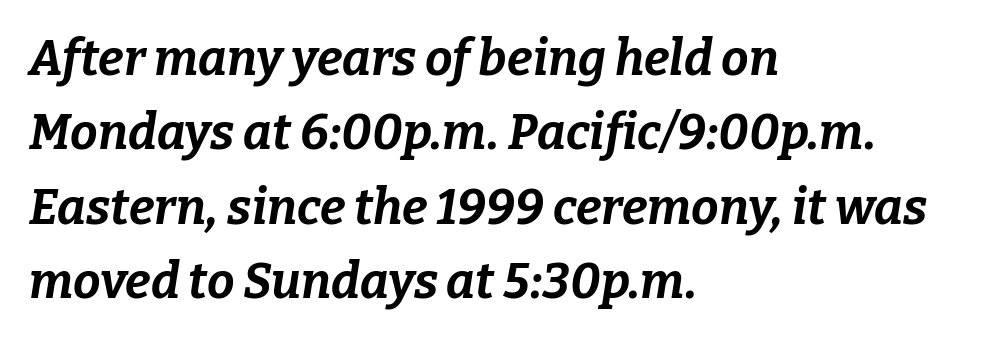
Each word holds together tightly as a unit, with standard inter-letter gaps. Lines of text with bare space underneath. These lines sit exactly where default settings would place them. Each letter keeps its own natural width here, so spacing adapts to shape. An italicized treatment has been applied to the whole sample. Summary of weight: heavy, a full bold.
